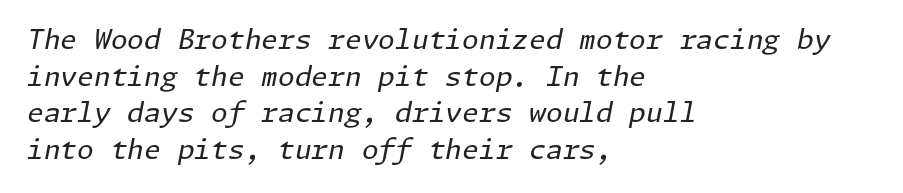
Compared with a centered layout, this one pins lines to the left instead. The foot of each line stays bare and open. Tracking value appears to be zero — textbook default spacing. Yep, that's italic — everything's leaning.
